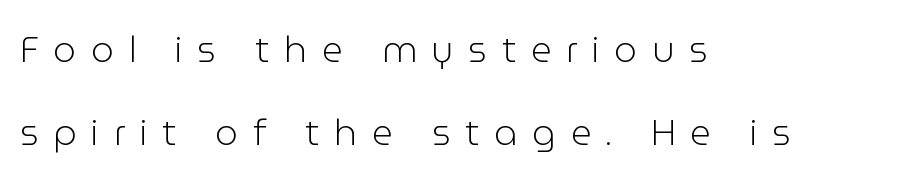
{"serif": "no", "italic": "no", "bold": "no", "weight": "light", "width": "normal", "stroke_contrast": "low", "x_height": "medium", "monospaced": "no", "underline": "no", "align": "left", "line_spacing": "loose", "line_spacing_ratio": 2.3, "letter_spacing": "wide", "letter_spacing_em": 0.41, "glyph_px": 36}
